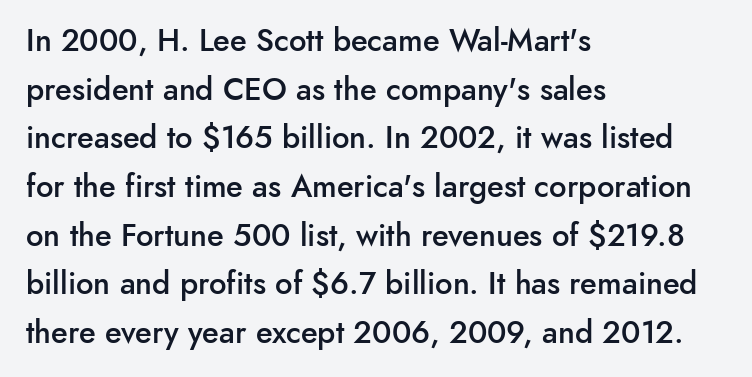
Q: Is the text bold? A: Semi-bold.
Q: Is the text italic (slanted)? A: No, it is upright.
Q: Is the typeface a serif or a sans-serif typeface? A: Sans-serif.
Q: Is the text underlined? A: No.
Q: How is the paragraph aligned? A: Left-aligned.
Q: Is the spacing between letters normal or unusually wide? A: Normal.
Q: Is the spacing between lines tight, normal or loose? A: Normal.
Q: Width (condensed, normal, or wide)? A: Normal.
Q: Stroke contrast? A: Low.
Q: x-height? A: Small.
Q: Monospaced? A: No.
